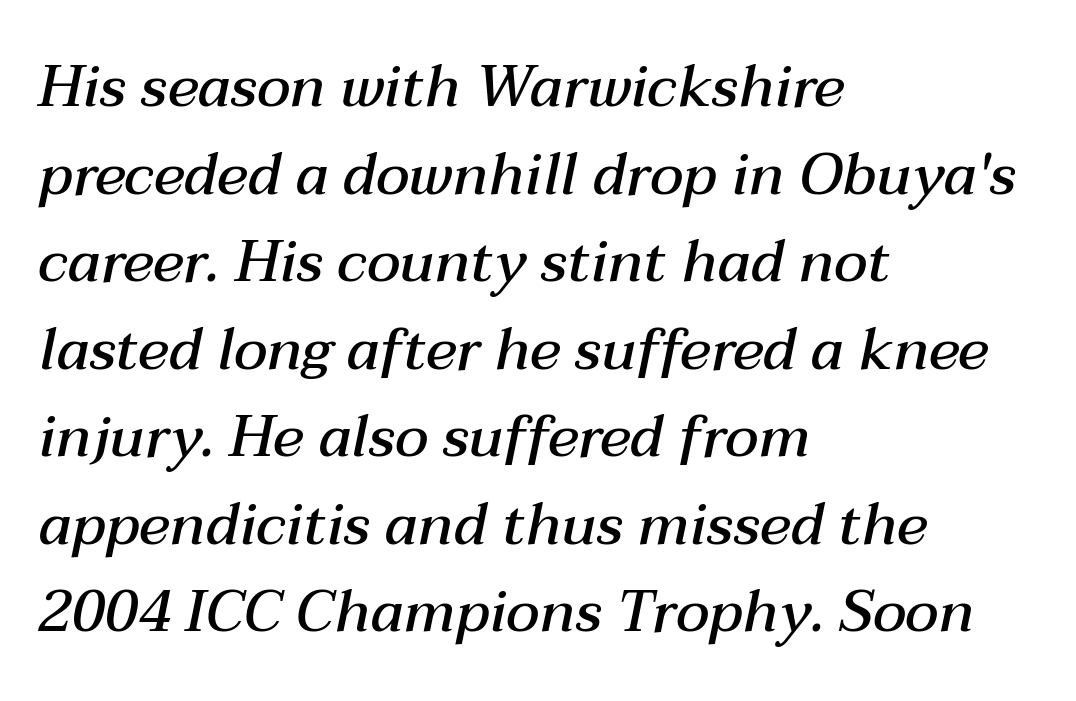
{"italic": "yes", "lean": "right", "slant_degrees": 12, "bold": "semi", "weight": "semibold", "width": "normal", "stroke_contrast": "medium", "x_height": "medium", "monospaced": "no", "underline": "no", "align": "left", "line_spacing": "normal", "line_spacing_ratio": 1.51, "letter_spacing": "normal", "letter_spacing_em": 0.0, "glyph_px": 58}
